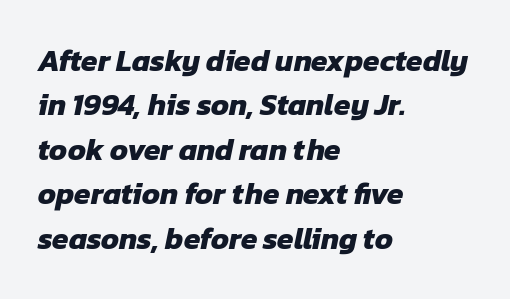
These lines stack with their left ends in a neat column. Plain, unruled lines of type. The designer left line spacing at the default. Proportional: the letters do not fall into vertical columns.
